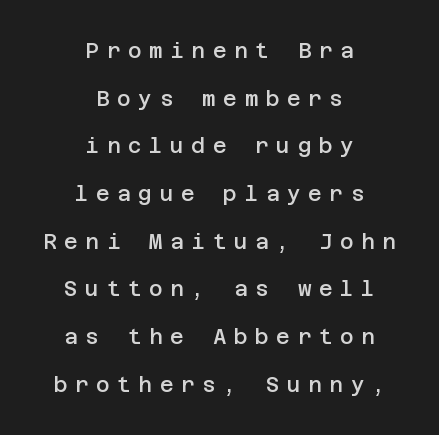
Q: Is the text bold? A: Semi-bold.
Q: Is the text italic (slanted)? A: No, it is upright.
Q: Is the text underlined? A: No.
Q: How is the paragraph aligned? A: Centered.
Q: Is the spacing between letters normal or unusually wide? A: Unusually wide.
Q: Is the spacing between lines tight, normal or loose? A: Loose.
